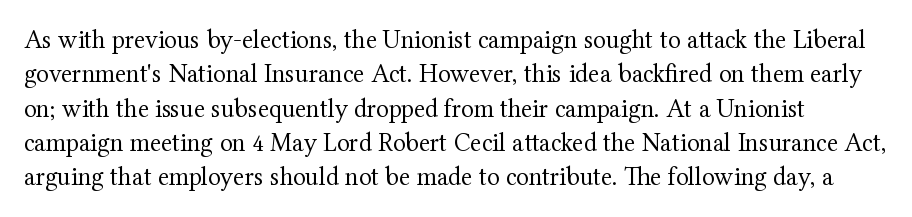
The space beneath each line is pristine and unruled. The cut favours lightness, reaching ordinary text weight at its darkest. These lines were composed using upright roman letters. Horizontal bands of white between lines are of average thickness. The letters sit at their default tracking, neither squeezed nor spread.
